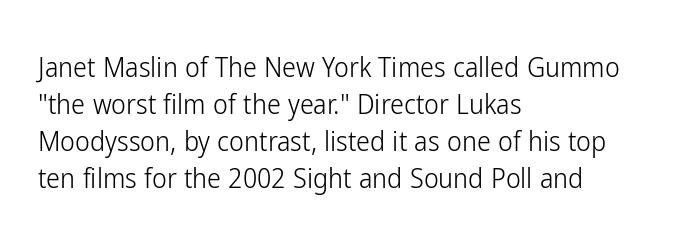
Looks like regular typesetting: each glyph gets only the width it needs. Decoration check: the copy has no underline. Left-aligned paragraph, ragged on the right. Characters follow at the spacing the type designer built in. Unlike a traditional serif, this face leaves its strokes unadorned.
